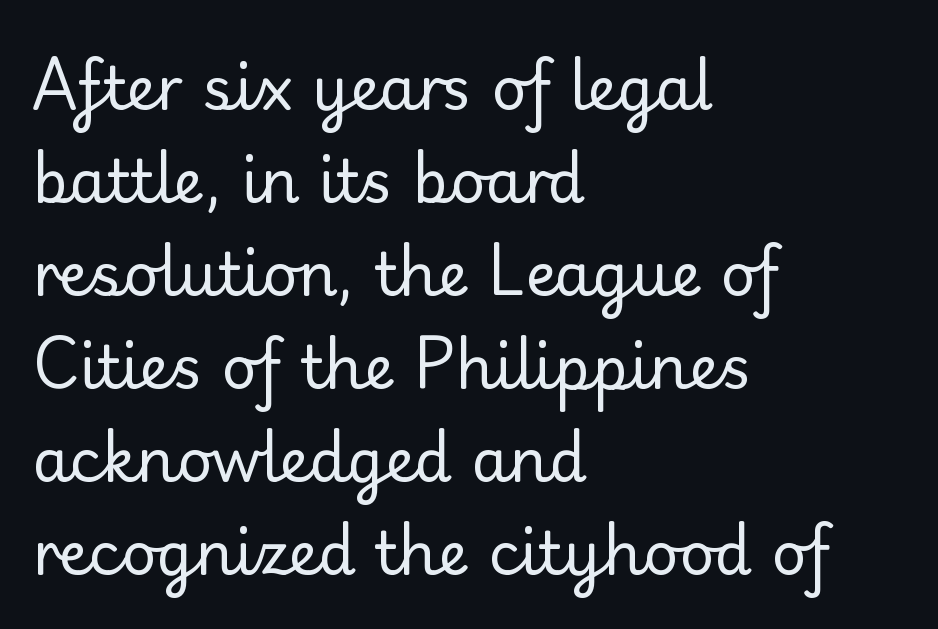
Q: Is the text bold? A: No.
Q: Is the text italic (slanted)? A: No, it is upright.
Q: Is the typeface a serif or a sans-serif typeface? A: Sans-serif.
Q: Is the text underlined? A: No.
Q: How is the paragraph aligned? A: Left-aligned.
Q: Is the spacing between letters normal or unusually wide? A: Normal.
Q: Is the spacing between lines tight, normal or loose? A: Normal.
Q: Width (condensed, normal, or wide)? A: Normal.
Q: Stroke contrast? A: Low.
Q: x-height? A: Small.
Q: Monospaced? A: No.
